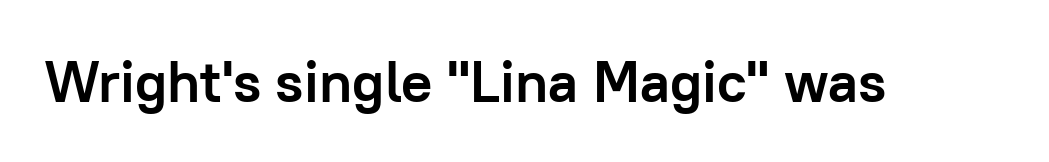
The image shows 58 px semibold sans-serif type, upright; set normal letter spacing, not underlined; low stroke contrast and a medium x-height.
